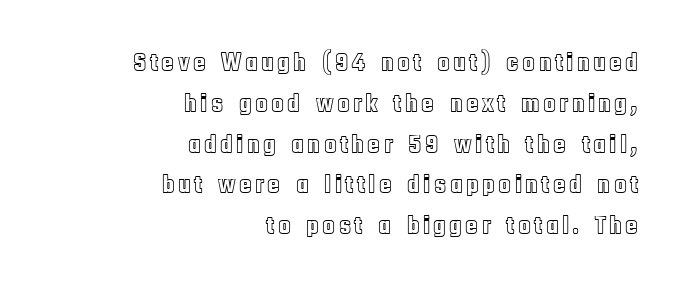
Q: Is the text italic (slanted)? A: No, it is upright.
Q: Is the text underlined? A: No.
Q: How is the paragraph aligned? A: Right-aligned.
Q: Is the spacing between lines tight, normal or loose? A: Normal.
